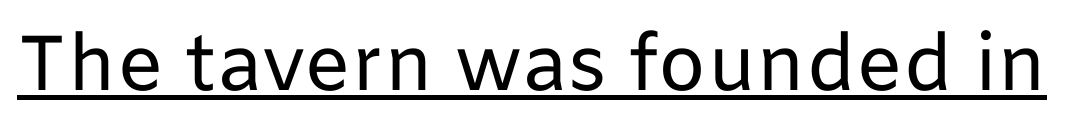
Q: Is the text bold? A: No.
Q: Is the text italic (slanted)? A: No, it is upright.
Q: Is the typeface a serif or a sans-serif typeface? A: Sans-serif.
Q: Is the text underlined? A: Yes.
Q: Is the spacing between letters normal or unusually wide? A: Normal.
Q: Width (condensed, normal, or wide)? A: Normal.
Q: Stroke contrast? A: Low.
Q: x-height? A: Medium.
Q: Monospaced? A: No.
